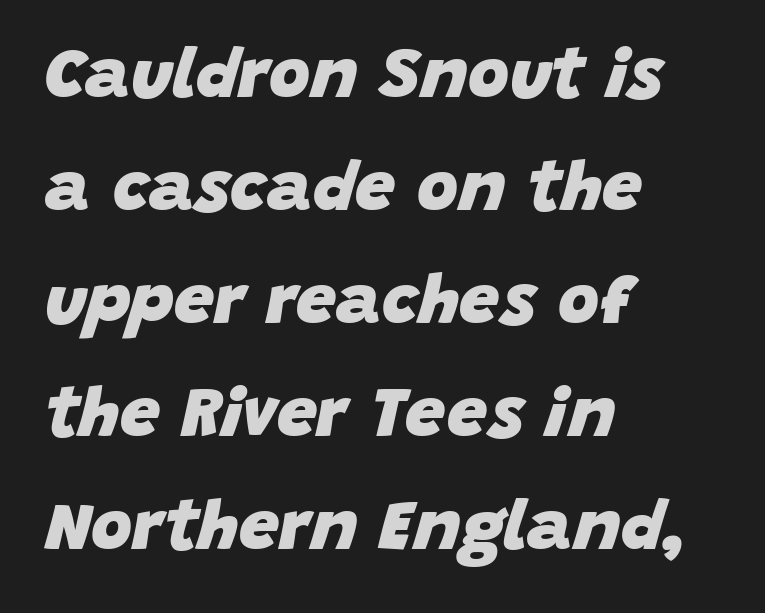
{"italic": "yes", "lean": "right", "slant_degrees": 15, "bold": "yes", "weight": "heavy", "width": "normal", "stroke_contrast": "low", "x_height": "large", "monospaced": "no", "underline": "no", "align": "left", "line_spacing": "normal", "line_spacing_ratio": 1.59, "letter_spacing": "normal", "letter_spacing_em": 0.0, "glyph_px": 71}
